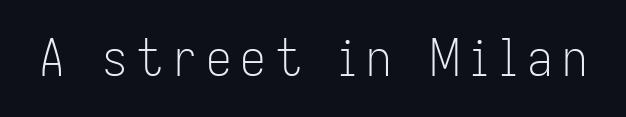
Letters rest on an invisible, unmarked baseline. No chunkiness to these letters — they're not bold. Note: no serifs on the glyphs. Think of a printed novel: that variable character pitch is what you see here. The lettering holds an erect, upright posture throughout.
